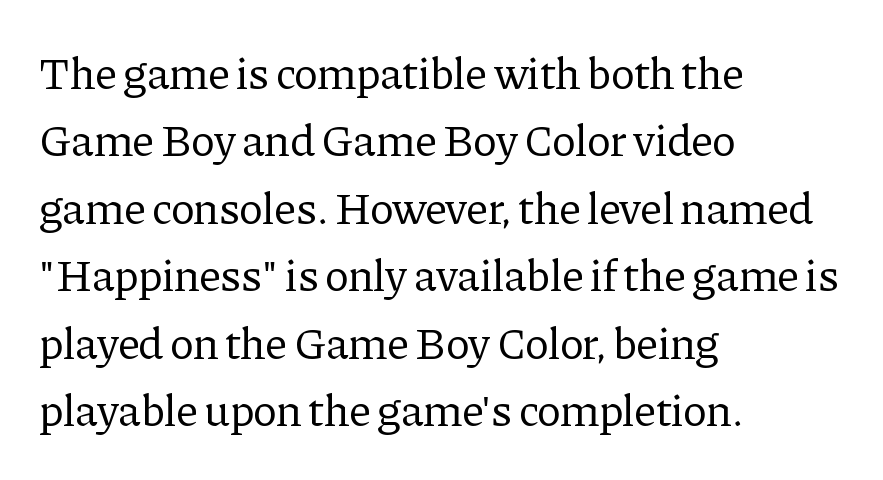
{"serif": "yes", "italic": "no", "bold": "no", "weight": "regular", "width": "normal", "stroke_contrast": "low", "x_height": "medium", "monospaced": "no", "underline": "no", "align": "left", "line_spacing": "normal", "line_spacing_ratio": 1.5, "letter_spacing": "normal", "letter_spacing_em": 0.0, "glyph_px": 45}
